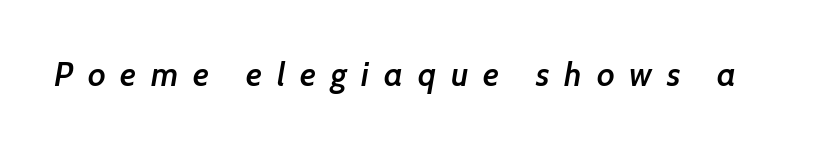
The image shows 33 px semibold sans-serif type; set unusually wide letter spacing (+0.45 em), not underlined; low stroke contrast and a medium x-height.
